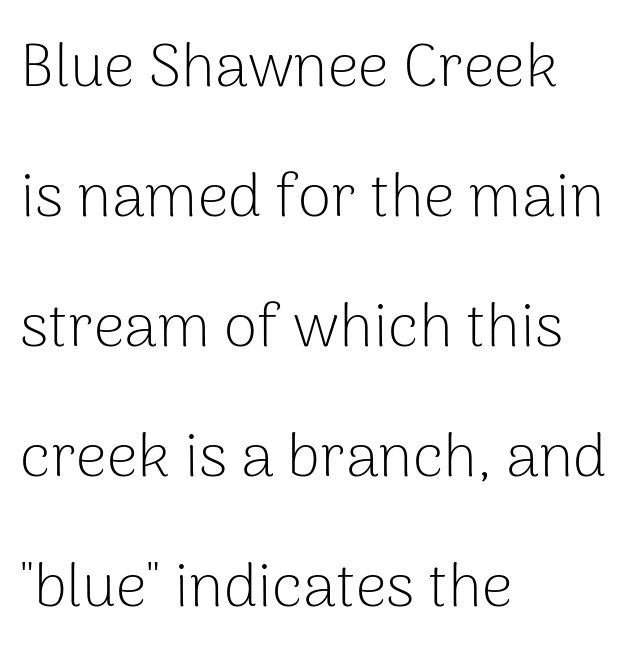
On a weight scale, this lands at 450 or below. Is the block centered? No — it sits flush against the left margin. You could not count columns in this text — the font is proportionally spaced. The area under the type is left untouched. Glyph-to-glyph distance matches everyday printed text.
